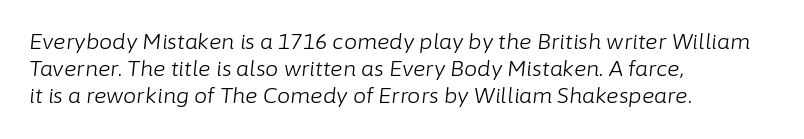
Q: Is the text bold? A: No.
Q: Is the text italic (slanted)? A: Yes, it leans right by about 6 degrees.
Q: Is the text underlined? A: No.
Q: How is the paragraph aligned? A: Left-aligned.
Q: Is the spacing between letters normal or unusually wide? A: Normal.
Q: Is the spacing between lines tight, normal or loose? A: Normal.
